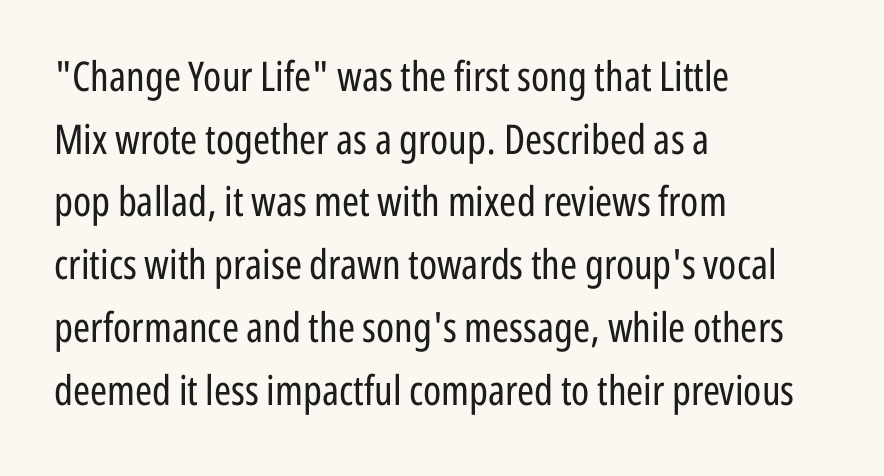
{"serif": "no", "italic": "no", "bold": "no", "weight": "regular", "width": "condensed", "stroke_contrast": "low", "x_height": "medium", "monospaced": "no", "underline": "no", "align": "left", "line_spacing": "normal", "line_spacing_ratio": 1.53, "letter_spacing": "normal", "letter_spacing_em": 0.0, "glyph_px": 41}
